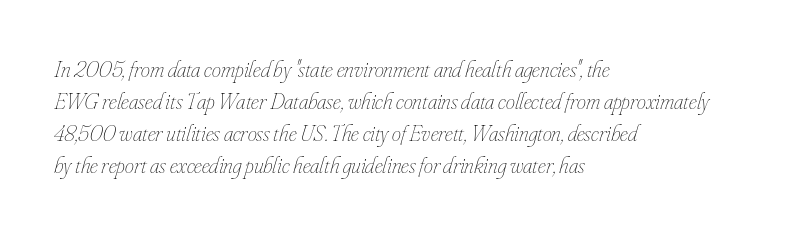
{"italic": "yes", "lean": "right", "slant_degrees": 16, "bold": "no", "underline": "no", "align": "left", "line_spacing": "normal", "line_spacing_ratio": 1.39, "letter_spacing": "normal", "letter_spacing_em": 0.0, "glyph_px": 23}
